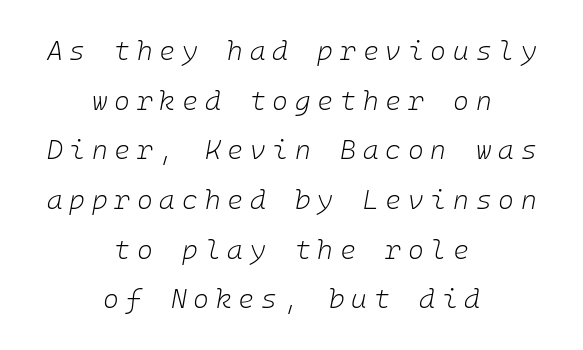
Q: Is the text bold? A: No.
Q: Is the text italic (slanted)? A: Yes, it leans right by about 10 degrees.
Q: Is the text underlined? A: No.
Q: How is the paragraph aligned? A: Centered.
Q: Is the spacing between letters normal or unusually wide? A: Unusually wide.
